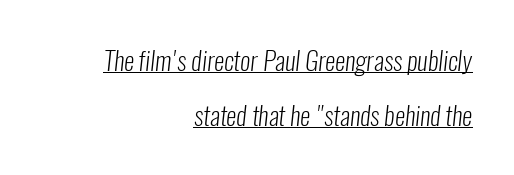
Tracking here is standard; glyphs follow each other at the usual distance. Somebody hit Ctrl+U on this one — the words are underlined. Where is the straight margin? On the right. Vertically, the passage feels expansive, rows floating well apart.
